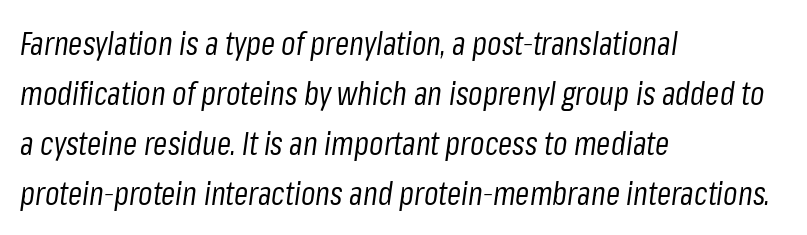
Which margin do the lines hug? The left one — the right edge is uneven. You could call the tracking neutral — neither tight nor loose. The characters are drawn with everyday or finer stroke widths. Successive baselines arrive at the customary interval. When letters slant like this, we call the style italic.
